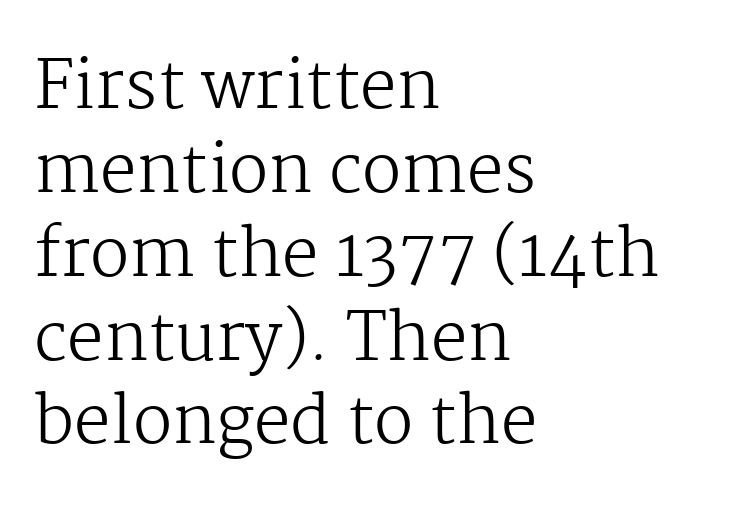
The image shows 65 px regular-weight serif type, upright; set left-aligned, normal line spacing (1.29x), normal letter spacing, not underlined; medium stroke contrast and a medium x-height.
